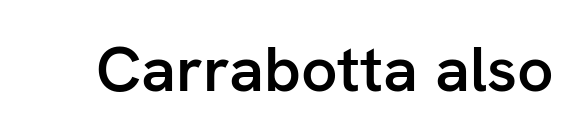
{"serif": "no", "italic": "no", "bold": "semi", "weight": "semibold", "width": "normal", "stroke_contrast": "low", "x_height": "medium", "monospaced": "no", "underline": "no", "letter_spacing": "normal", "letter_spacing_em": 0.0, "glyph_px": 64}
